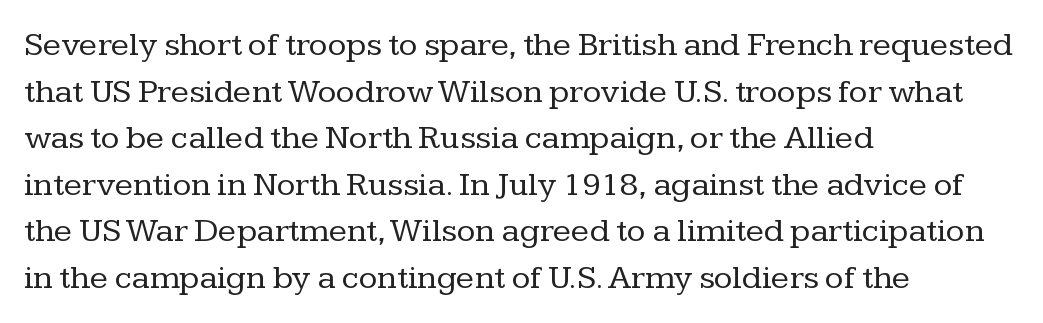
Q: Is the text bold? A: No.
Q: Is the text italic (slanted)? A: No, it is upright.
Q: Is the typeface a serif or a sans-serif typeface? A: Serif.
Q: Is the text underlined? A: No.
Q: How is the paragraph aligned? A: Left-aligned.
Q: Is the spacing between letters normal or unusually wide? A: Normal.
Q: Is the spacing between lines tight, normal or loose? A: Normal.
Q: Width (condensed, normal, or wide)? A: Normal.
Q: Stroke contrast? A: Low.
Q: x-height? A: Medium.
Q: Monospaced? A: No.
